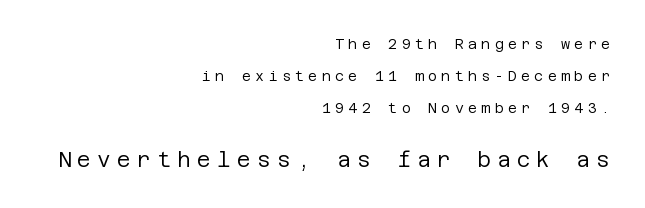
The image shows 21 px text type, upright; set right-aligned, loose line spacing (2.27x), unusually wide letter spacing (+0.3 em), not underlined; the second (bottom) block is 1.5x larger.
